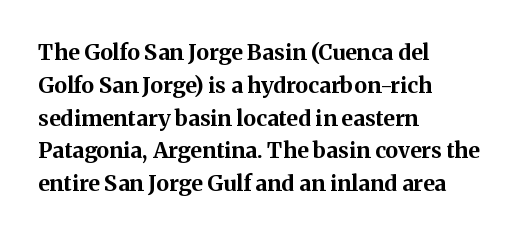
The image shows 22 px bold type, upright; set left-aligned, normal line spacing (1.49x), normal letter spacing, not underlined.
